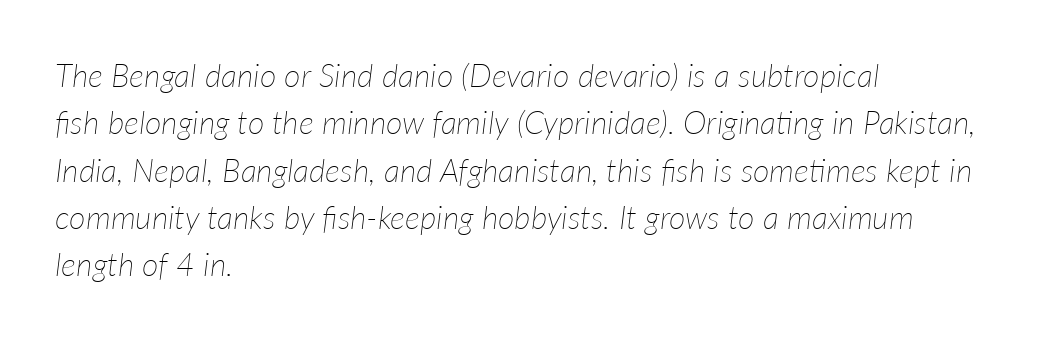
Q: Is the text bold? A: No.
Q: Is the text italic (slanted)? A: Yes, it leans right by about 7 degrees.
Q: Is the text underlined? A: No.
Q: How is the paragraph aligned? A: Left-aligned.
Q: Is the spacing between letters normal or unusually wide? A: Normal.
Q: Is the spacing between lines tight, normal or loose? A: Normal.
Q: Width (condensed, normal, or wide)? A: Normal.
Q: Stroke contrast? A: Low.
Q: x-height? A: Medium.
Q: Monospaced? A: No.
